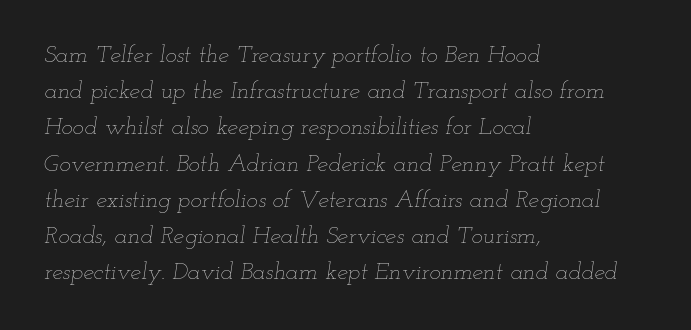
The lettering tilts uniformly, giving the passage an italic look. The rows are spaced the way most documents space them. Stem width sits at or under what a default text font uses. Each row of text sits above clean, open space. You could call the tracking neutral — neither tight nor loose.
